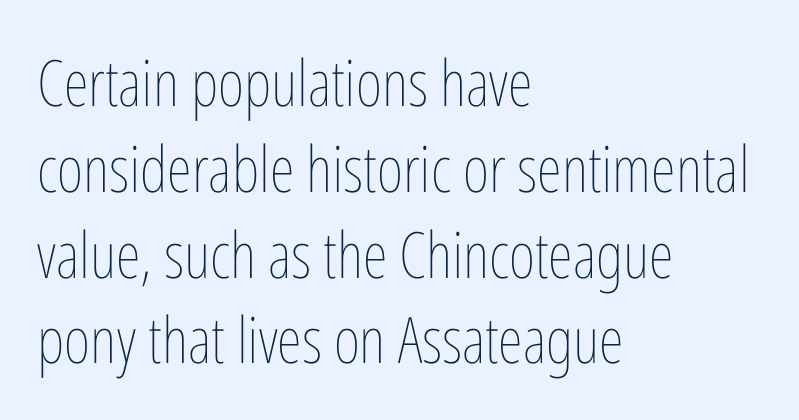
Here the designer chose a conventional face with non-uniform glyph widths. The ragged edge is on the right, which tells us the setting is flush left. Quick note: not italic, upright. Descenders hang freely into open space. Line spacing here is normal. The letterforms sit at book weight or below.
